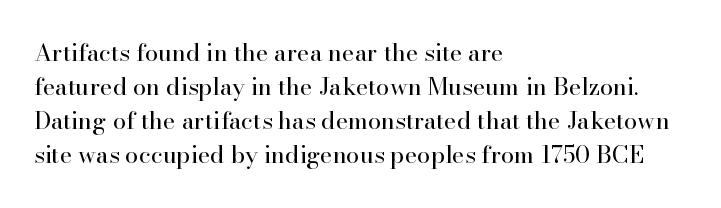
Q: Is the text bold? A: No.
Q: Is the text italic (slanted)? A: No, it is upright.
Q: Is the text underlined? A: No.
Q: How is the paragraph aligned? A: Left-aligned.
Q: Is the spacing between letters normal or unusually wide? A: Normal.
Q: Is the spacing between lines tight, normal or loose? A: Normal.
